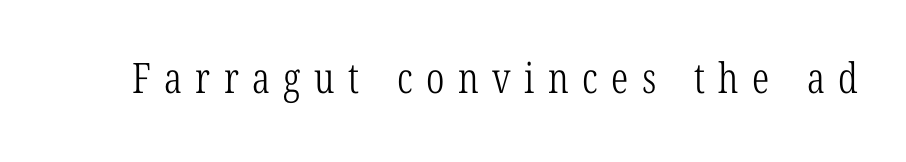
{"serif": "yes", "bold": "no", "weight": "light", "width": "condensed", "stroke_contrast": "low", "x_height": "medium", "monospaced": "no", "underline": "no", "letter_spacing": "wide", "letter_spacing_em": 0.32, "glyph_px": 42}
